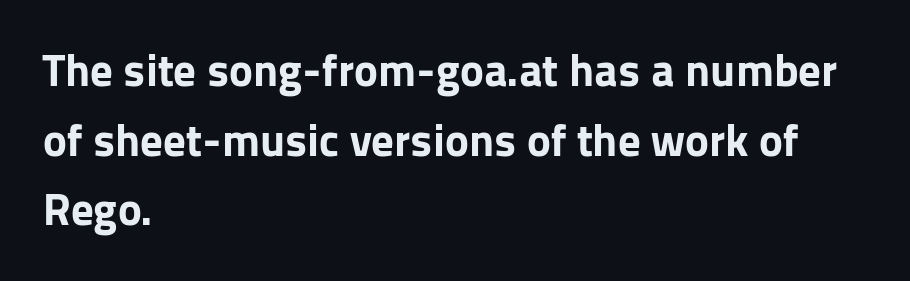
{"serif": "no", "italic": "no", "bold": "yes", "weight": "bold", "width": "normal", "stroke_contrast": "low", "x_height": "medium", "monospaced": "no", "underline": "no", "align": "left", "line_spacing": "normal", "line_spacing_ratio": 1.55, "letter_spacing": "normal", "letter_spacing_em": 0.0, "glyph_px": 45}
